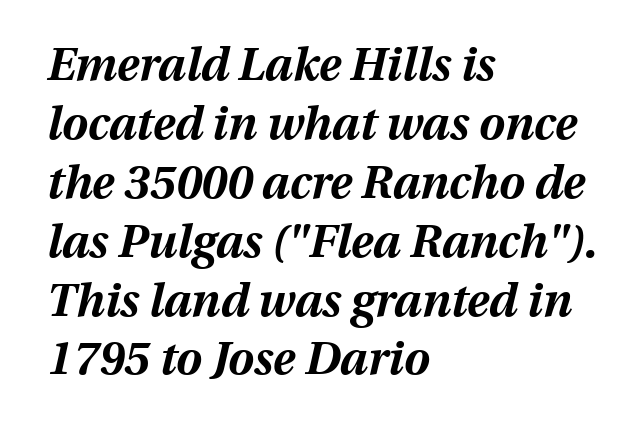
The image shows 46 px bold type, italic (leaning right); set left-aligned, normal line spacing (1.28x), normal letter spacing, not underlined; medium stroke contrast and a medium x-height.
